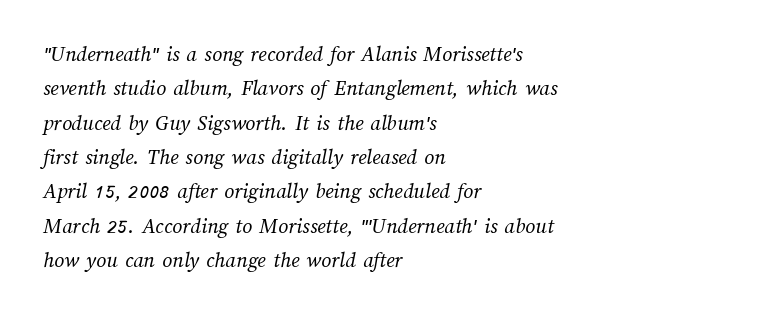
Anything drawn beneath the words? Only blank space. No letter is thick-stroked: the sample isn't bold. Notice how descenders clear the ascenders below comfortably — that's standard leading. A student would call this left alignment; a typographer would say flush left, rag right.
